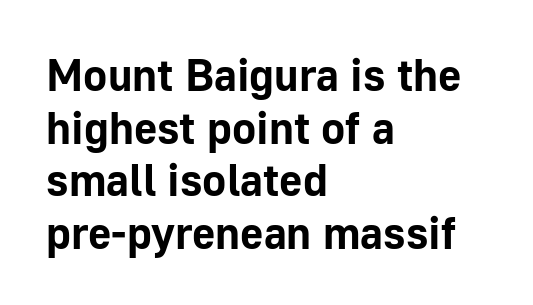
Q: Is the text bold? A: Yes.
Q: Is the text italic (slanted)? A: No, it is upright.
Q: Is the typeface a serif or a sans-serif typeface? A: Sans-serif.
Q: Is the text underlined? A: No.
Q: How is the paragraph aligned? A: Left-aligned.
Q: Is the spacing between letters normal or unusually wide? A: Normal.
Q: Width (condensed, normal, or wide)? A: Normal.
Q: Stroke contrast? A: Low.
Q: x-height? A: Medium.
Q: Monospaced? A: No.
